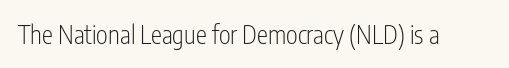
Q: Is the text bold? A: No.
Q: Is the text italic (slanted)? A: No, it is upright.
Q: Is the text underlined? A: No.
Q: Is the spacing between letters normal or unusually wide? A: Normal.
